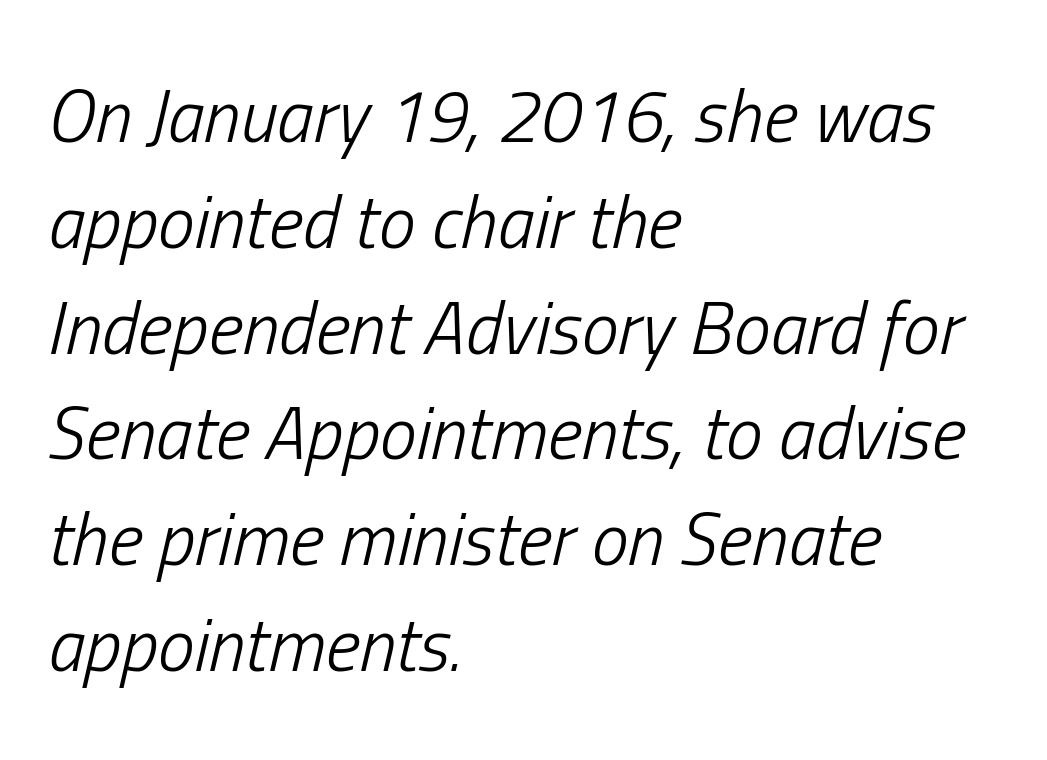
Vertical stems look standard width or narrower in stroke. How would I describe the line gaps? Plain and ordinary. Spacing verdict: proportional, widths tailored to each character. Layout note: lines flush left. Only glyphs here, with clear space below each row.
